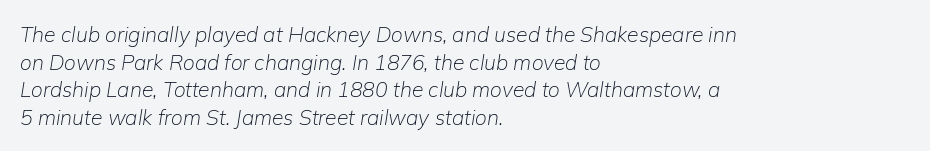
{"italic": "yes", "lean": "right", "slant_degrees": 9, "bold": "no", "underline": "no", "align": "left", "line_spacing": "normal", "line_spacing_ratio": 1.31, "letter_spacing": "normal", "letter_spacing_em": 0.0, "glyph_px": 21}
